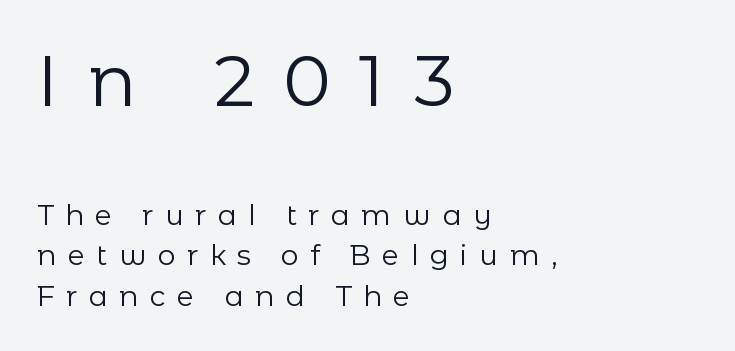
{"serif": "no", "italic": "no", "bold": "no", "weight": "regular", "width": "normal", "stroke_contrast": "low", "x_height": "medium", "monospaced": "no", "underline": "no", "align": "left", "line_spacing": "normal", "line_spacing_ratio": 1.45, "letter_spacing": "wide", "letter_spacing_em": 0.41, "larger_block": "first", "size_ratio": 2.54, "glyph_px": 71}
